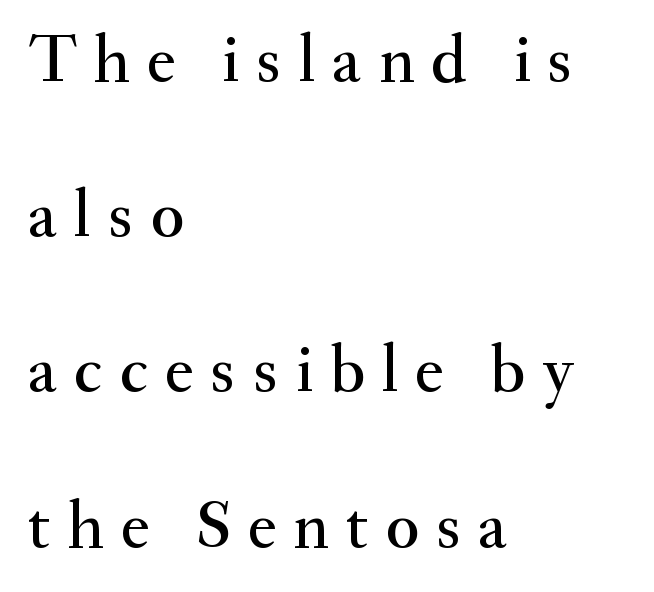
The image shows 69 px serif type, upright; set left-aligned, loose line spacing (2.25x), unusually wide letter spacing (+0.24 em), not underlined; medium stroke contrast and a small x-height.
